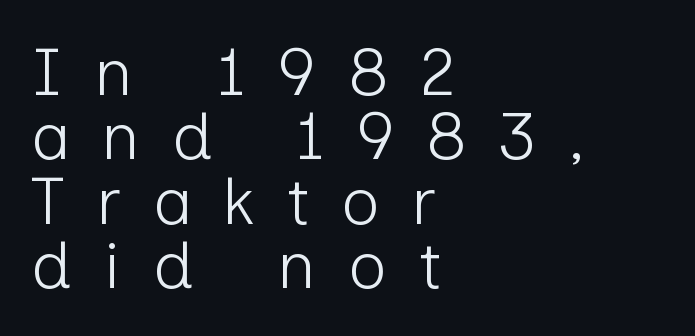
The rendering uses a small line-height, squeezing the rows. Is the type heavy? It reads as light-to-regular instead. Rendered with straight, roman letterforms. Font category for this specimen: sans-serif.
